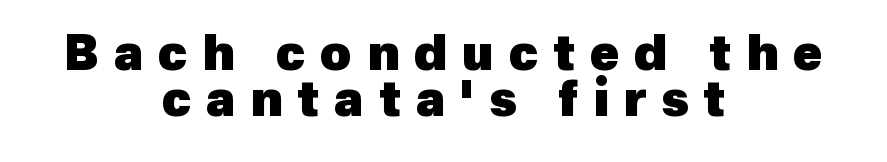
{"serif": "no", "bold": "yes", "weight": "heavy", "width": "normal", "x_height": "medium", "monospaced": "no", "underline": "no", "align": "center", "line_spacing": "tight", "line_spacing_ratio": 0.96, "letter_spacing": "wide", "letter_spacing_em": 0.31, "glyph_px": 48}
